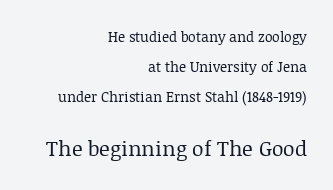
{"italic": "no", "bold": "no", "underline": "no", "align": "right", "line_spacing": "loose", "line_spacing_ratio": 2.15, "letter_spacing": "normal", "letter_spacing_em": 0.0, "larger_block": "second", "size_ratio": 1.5, "glyph_px": 21}
